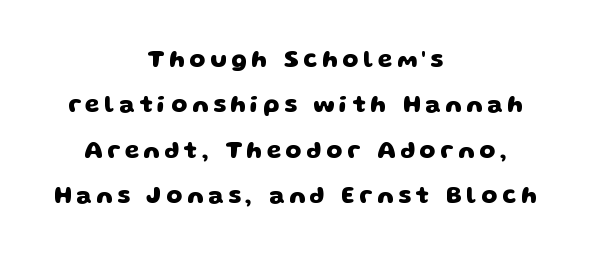
{"bold": "yes", "underline": "no", "align": "center", "line_spacing": "loose", "line_spacing_ratio": 1.97, "letter_spacing": "wide", "letter_spacing_em": 0.2, "glyph_px": 23}
